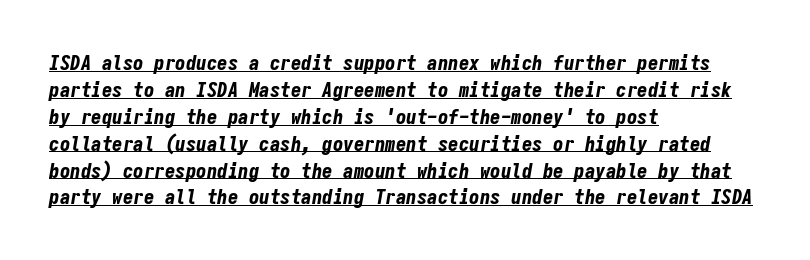
The image shows 21 px bold type, italic (leaning right); set left-aligned, normal line spacing (1.28x), normal letter spacing, underlined.
